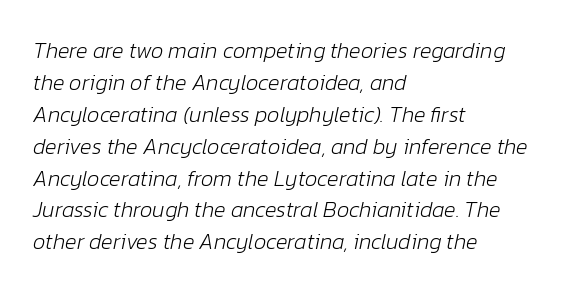
{"italic": "yes", "lean": "right", "slant_degrees": 12, "bold": "no", "underline": "no", "align": "left", "line_spacing": "normal", "line_spacing_ratio": 1.45, "letter_spacing": "normal", "letter_spacing_em": 0.0, "glyph_px": 22}
